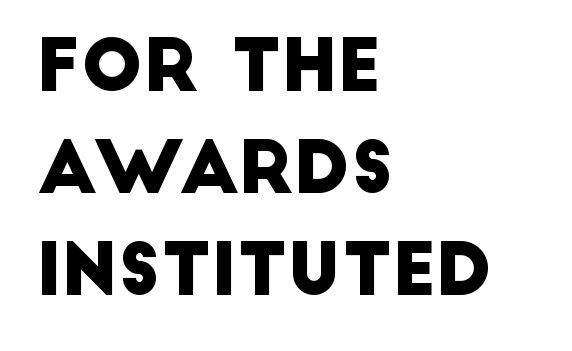
The image shows 72 px sans-serif type; set left-aligned, normal line spacing (1.42x), normal letter spacing, not underlined; low stroke contrast and a large x-height.
